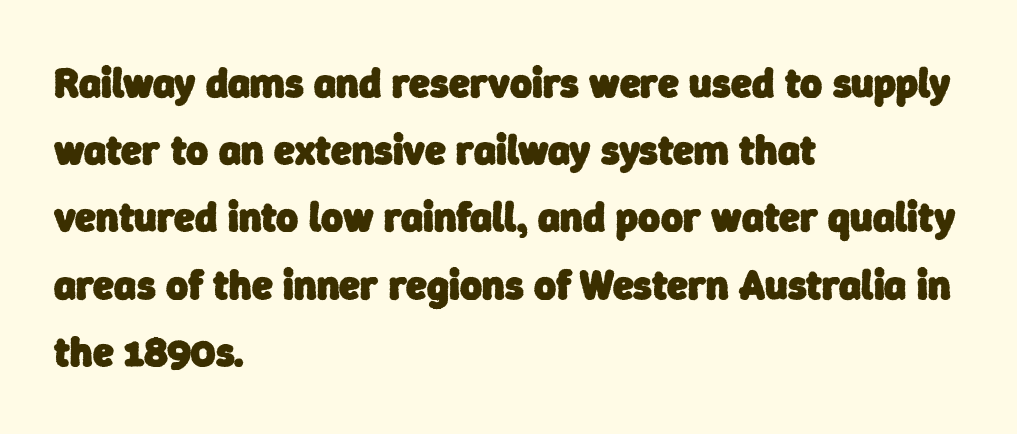
Q: Is the text bold? A: Yes.
Q: Is the typeface a serif or a sans-serif typeface? A: Sans-serif.
Q: Is the text underlined? A: No.
Q: How is the paragraph aligned? A: Left-aligned.
Q: Is the spacing between letters normal or unusually wide? A: Normal.
Q: Is the spacing between lines tight, normal or loose? A: Normal.
Q: Width (condensed, normal, or wide)? A: Normal.
Q: Stroke contrast? A: Low.
Q: x-height? A: Medium.
Q: Monospaced? A: No.
